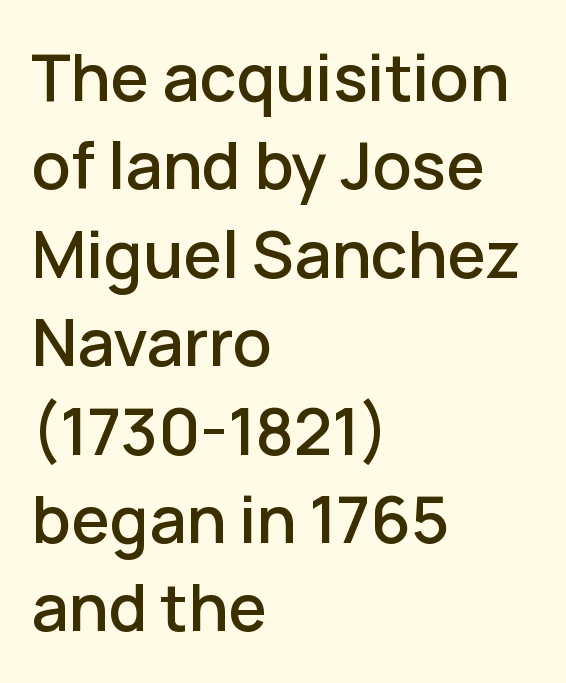
Inter-character spacing is left at the font's built-in metrics. The lines in this sample share a left origin and differ only in where they stop. A roman cut, with each character standing at attention. The rendering shows plain stroke endings on the letterforms — a sans-serif design. Type without underlining.
